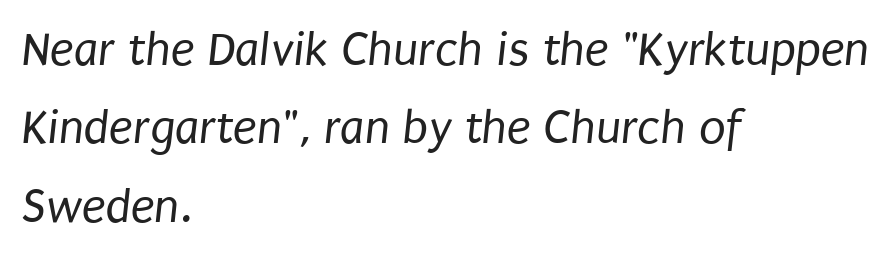
The image shows 49 px regular-weight, condensed sans-serif type; set left-aligned, normal line spacing (1.6x), normal letter spacing, not underlined; low stroke contrast and a large x-height.
